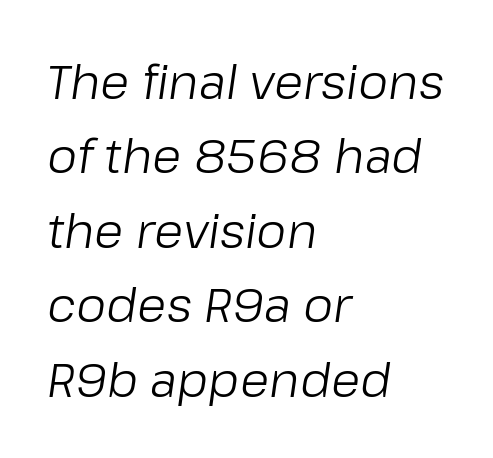
{"italic": "yes", "lean": "right", "slant_degrees": 8, "bold": "no", "weight": "light", "width": "normal", "stroke_contrast": "low", "x_height": "medium", "monospaced": "no", "underline": "no", "align": "left", "line_spacing": "normal", "line_spacing_ratio": 1.55, "letter_spacing": "normal", "letter_spacing_em": 0.0, "glyph_px": 48}
